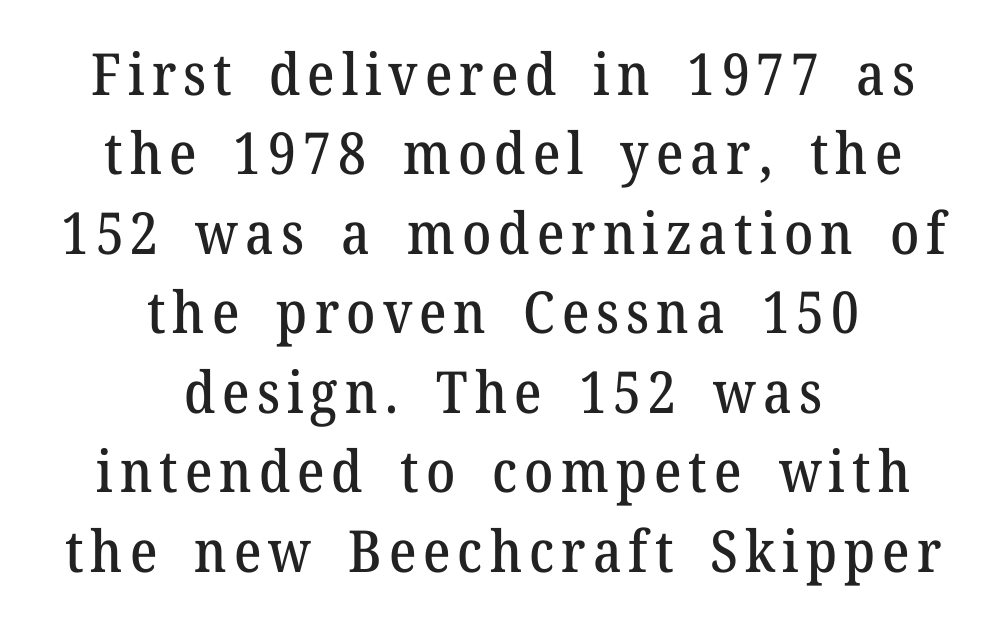
Check where the strokes stop: tiny serifs finish them off. If you folded the block vertically in half, each line would mirror itself in length. The area under the type is left untouched. The letters advance in unequal steps, a hallmark of proportional type. Every stem runs plumb, perpendicular to the baseline. A normal amount of white space separates one row of letters from the next.
